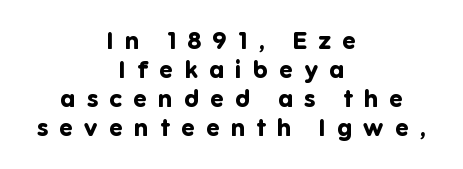
The image shows 24 px bold type, upright; set centered, line spacing 1.21x, unusually wide letter spacing (+0.48 em), not underlined.
